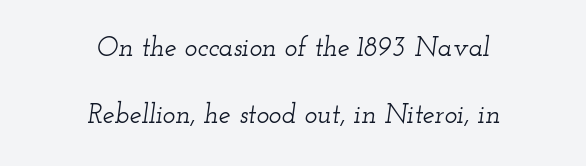
{"italic": "yes", "lean": "right", "slant_degrees": 12, "underline": "no", "align": "center", "line_spacing": "loose", "line_spacing_ratio": 2.49, "letter_spacing": "normal", "letter_spacing_em": 0.0, "glyph_px": 27}
